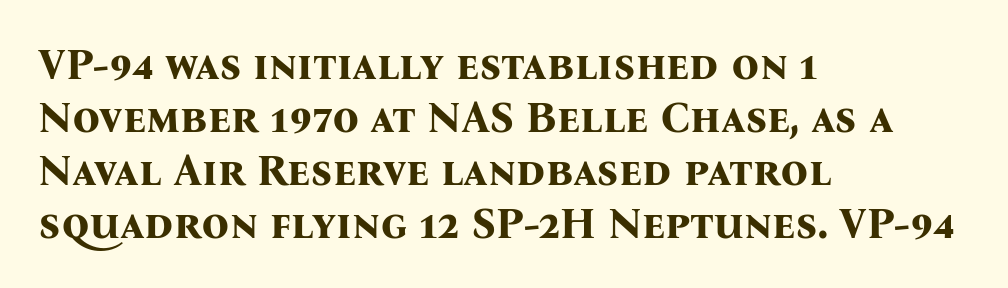
Q: Is the text bold? A: Yes.
Q: Is the text italic (slanted)? A: No, it is upright.
Q: Is the typeface a serif or a sans-serif typeface? A: Serif.
Q: Is the text underlined? A: No.
Q: How is the paragraph aligned? A: Left-aligned.
Q: Is the spacing between letters normal or unusually wide? A: Normal.
Q: Width (condensed, normal, or wide)? A: Normal.
Q: Stroke contrast? A: Medium.
Q: x-height? A: Medium.
Q: Monospaced? A: No.
